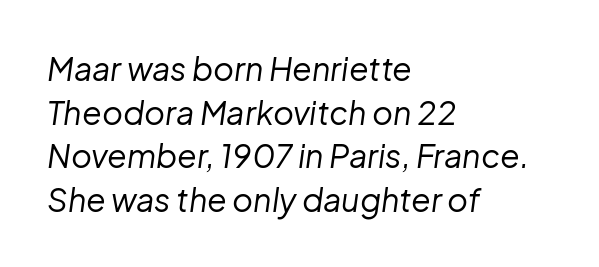
The image shows 32 px regular-weight type, italic (leaning right); set left-aligned, normal line spacing (1.36x), normal letter spacing, not underlined; low stroke contrast and a medium x-height.
